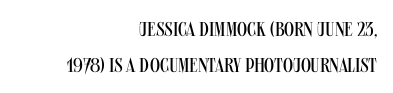
{"italic": "no", "bold": "no", "underline": "no", "align": "right", "line_spacing_ratio": 1.82, "letter_spacing": "normal", "letter_spacing_em": 0.0, "glyph_px": 20}
